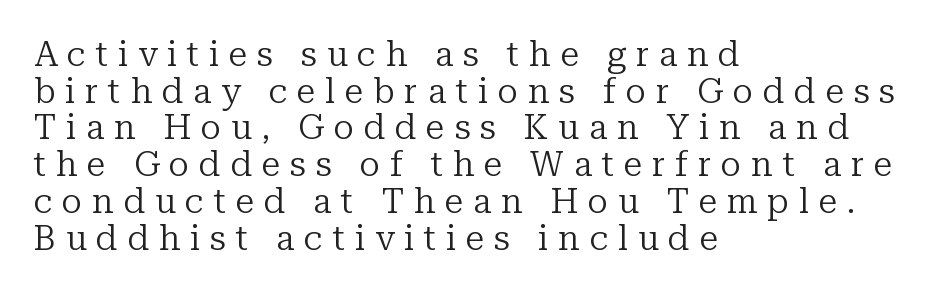
The lines are packed closely together with very little leading. Character widths vary here, with narrow letters taking less room than wide ones. Weight class: somewhere from thin through regular. Someone cranked the tracking dial way up on this one. Check the space under the baseline: it is left empty. Short and long lines alike share a common starting point at left.
